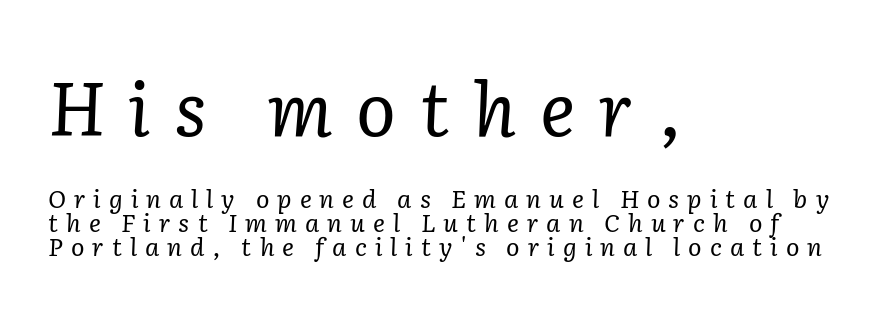
The image shows 74 px regular-weight serif type, italic (leaning right); set left-aligned, tight line spacing (0.96x), unusually wide letter spacing (+0.32 em), not underlined; the first (top) block is 2.96x larger; low stroke contrast and a medium x-height.
